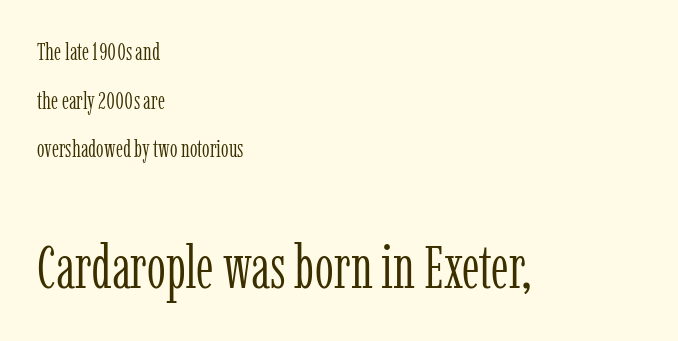
{"serif": "yes", "italic": "no", "bold": "no", "weight": "light", "width": "condensed", "stroke_contrast": "low", "x_height": "medium", "monospaced": "no", "underline": "no", "align": "left", "line_spacing": "loose", "line_spacing_ratio": 2.03, "letter_spacing": "normal", "letter_spacing_em": 0.0, "larger_block": "second", "size_ratio": 2.5, "glyph_px": 60}
